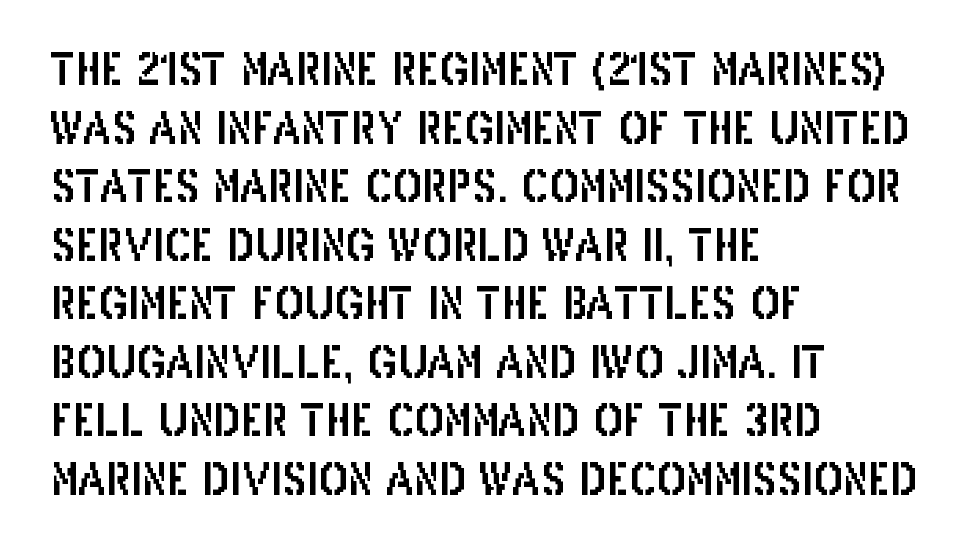
The image shows 44 px condensed sans-serif type, upright; set left-aligned, normal line spacing (1.33x), normal letter spacing, not underlined; low stroke contrast and a large x-height.
